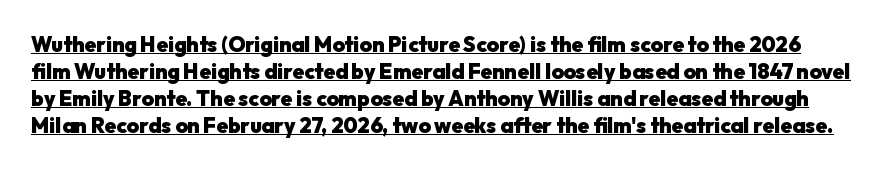
Q: Is the text bold? A: Yes.
Q: Is the text italic (slanted)? A: No, it is upright.
Q: Is the text underlined? A: Yes.
Q: Is the spacing between letters normal or unusually wide? A: Normal.
Q: Is the spacing between lines tight, normal or loose? A: Normal.
